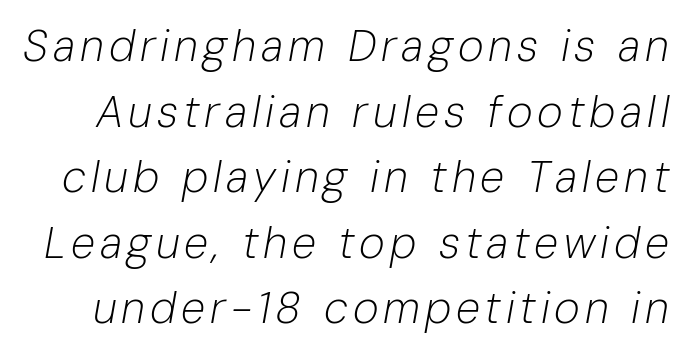
{"italic": "yes", "lean": "right", "slant_degrees": 10, "bold": "no", "weight": "light", "width": "normal", "stroke_contrast": "low", "x_height": "medium", "monospaced": "no", "underline": "no", "line_spacing": "normal", "line_spacing_ratio": 1.49, "glyph_px": 44}
